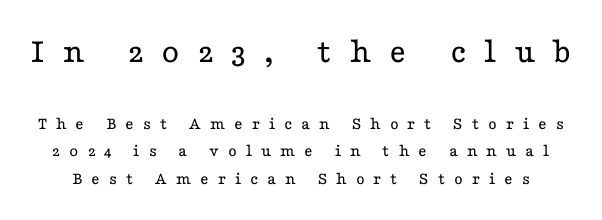
Compared with typical body copy, the letter spacing here is much looser. Is the type heavy? It reads as light-to-regular instead. The emphasis by scale lands on block number one, above. Ascenders rise straight up at ninety degrees. Unlike a clean sans, this face finishes its strokes with serifs.
